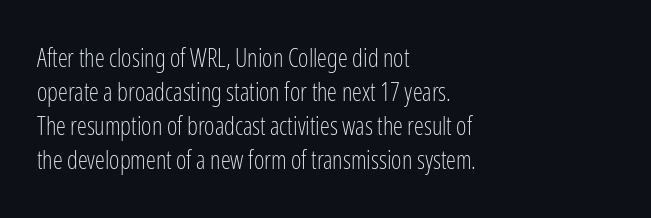
{"italic": "no", "bold": "no", "underline": "no", "align": "left", "line_spacing": "normal", "line_spacing_ratio": 1.36, "letter_spacing": "normal", "letter_spacing_em": 0.0, "glyph_px": 25}
